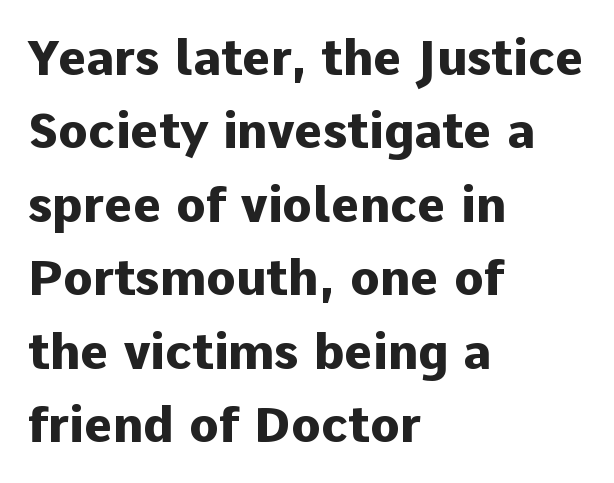
The image shows 49 px heavy sans-serif type, upright; set left-aligned, normal line spacing (1.5x), normal letter spacing, not underlined; low stroke contrast and a medium x-height.
